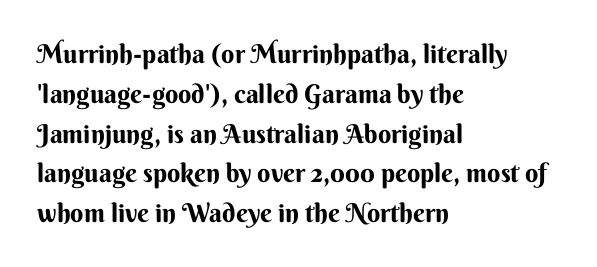
How would I describe the line gaps? Plain and ordinary. Does extra space separate the letters? No, they use regular spacing. These lines stack with their left ends in a neat column. Underlining? Definitely not there. Quick note: not italic, upright.
